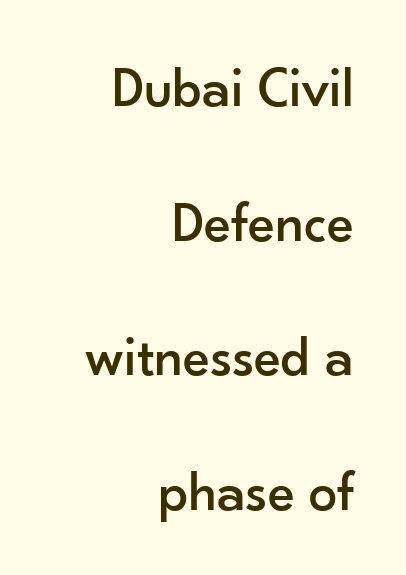
Q: Is the text italic (slanted)? A: No, it is upright.
Q: Is the typeface a serif or a sans-serif typeface? A: Sans-serif.
Q: Is the text underlined? A: No.
Q: How is the paragraph aligned? A: Right-aligned.
Q: Is the spacing between letters normal or unusually wide? A: Normal.
Q: Is the spacing between lines tight, normal or loose? A: Loose.
Q: Width (condensed, normal, or wide)? A: Normal.
Q: Stroke contrast? A: Low.
Q: x-height? A: Small.
Q: Monospaced? A: No.
